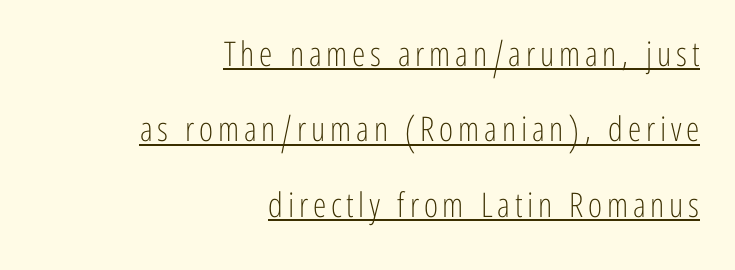
The image shows 34 px light, condensed sans-serif type, upright; set right-aligned, loose line spacing (2.22x), underlined; low stroke contrast and a medium x-height.
